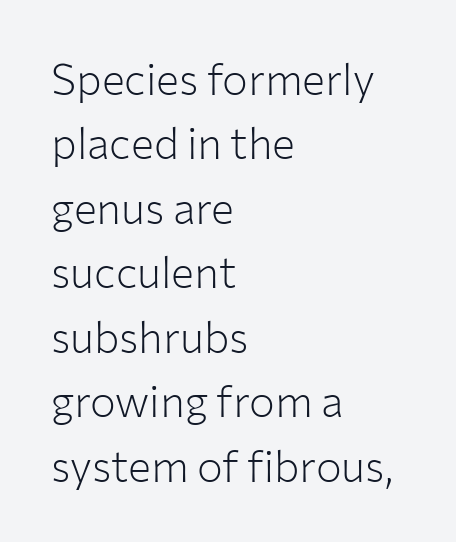
{"serif": "no", "italic": "no", "bold": "no", "weight": "light", "width": "normal", "stroke_contrast": "low", "x_height": "medium", "monospaced": "no", "underline": "no", "align": "left", "line_spacing": "normal", "line_spacing_ratio": 1.5, "letter_spacing": "normal", "letter_spacing_em": 0.0, "glyph_px": 43}
